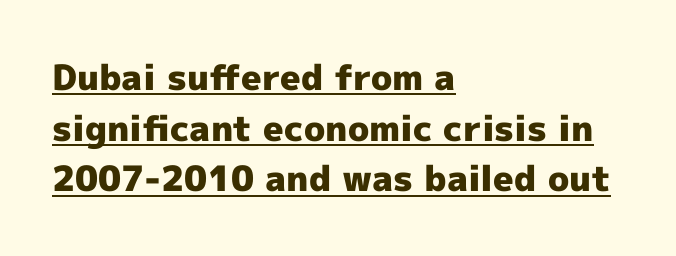
{"serif": "no", "italic": "no", "bold": "yes", "weight": "heavy", "width": "normal", "x_height": "medium", "monospaced": "no", "underline": "yes", "align": "left", "line_spacing": "normal", "line_spacing_ratio": 1.45, "letter_spacing": "normal", "letter_spacing_em": 0.0, "glyph_px": 35}
